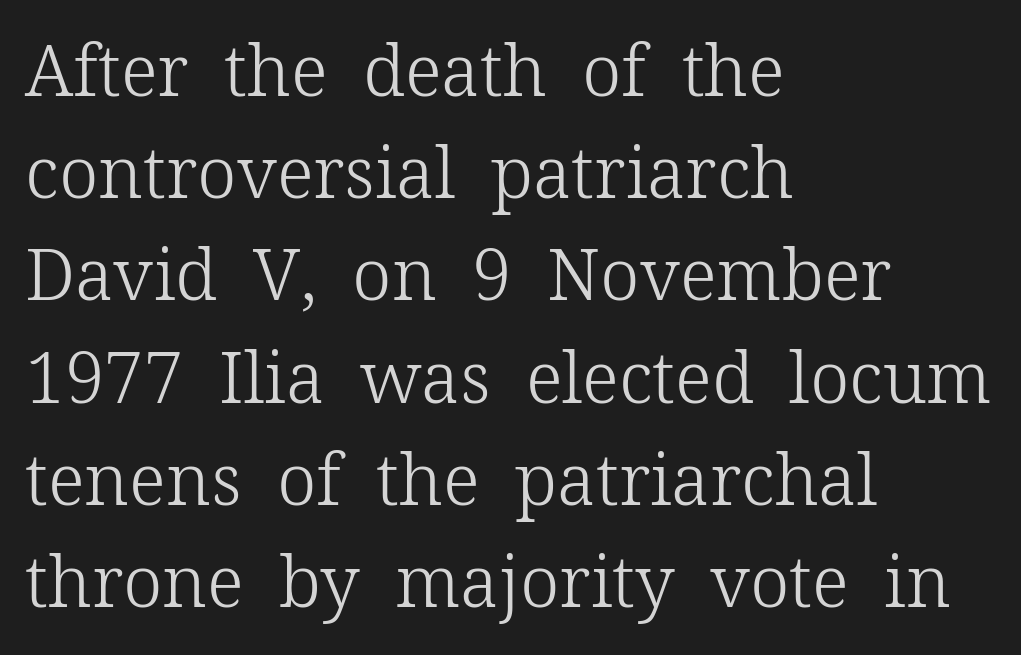
The image shows 71 px light serif type, upright; set left-aligned, normal line spacing (1.44x), normal letter spacing, not underlined; low stroke contrast and a medium x-height.
